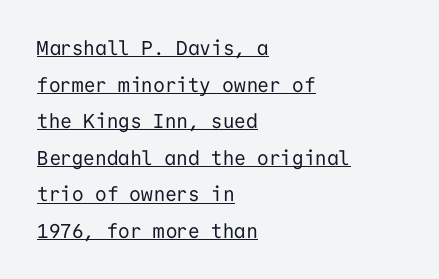
{"italic": "no", "bold": "no", "underline": "yes", "align": "left", "line_spacing_ratio": 1.83, "letter_spacing": "normal", "letter_spacing_em": 0.0, "glyph_px": 20}
